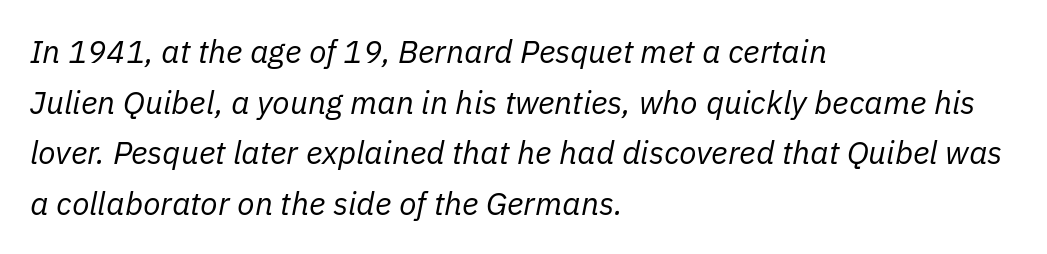
Q: Is the text bold? A: No.
Q: Is the text italic (slanted)? A: Yes, it leans right by about 11 degrees.
Q: Is the text underlined? A: No.
Q: How is the paragraph aligned? A: Left-aligned.
Q: Is the spacing between letters normal or unusually wide? A: Normal.
Q: Is the spacing between lines tight, normal or loose? A: Normal.
Q: Width (condensed, normal, or wide)? A: Normal.
Q: Stroke contrast? A: Low.
Q: x-height? A: Medium.
Q: Monospaced? A: No.
